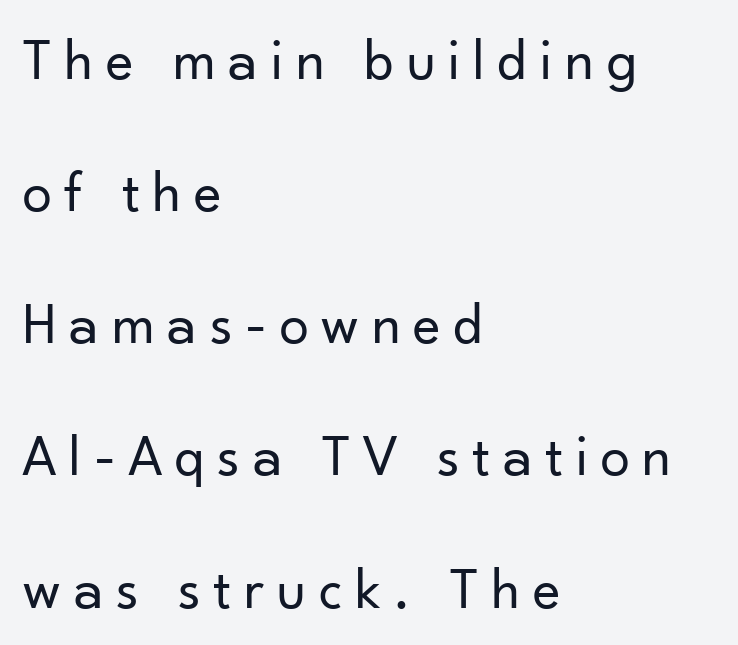
{"serif": "no", "italic": "no", "bold": "no", "weight": "regular", "width": "normal", "stroke_contrast": "low", "x_height": "small", "monospaced": "no", "underline": "no", "align": "left", "line_spacing": "loose", "line_spacing_ratio": 2.24, "letter_spacing": "wide", "letter_spacing_em": 0.22, "glyph_px": 59}
